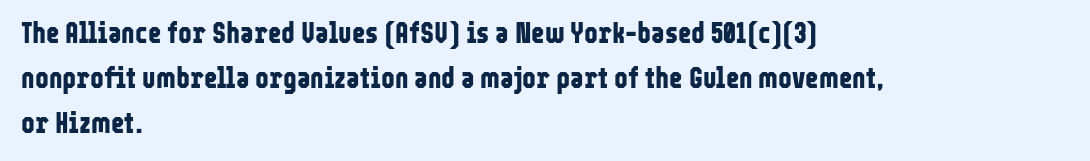
Type without underlining. Caption: multi-line text, flush left, ragged right. One glance says typical: line gaps are just what's usual. Character widths vary here, with narrow letters taking less room than wide ones. This rendering employs a face without finishing strokes, i.e., a sans-serif.
